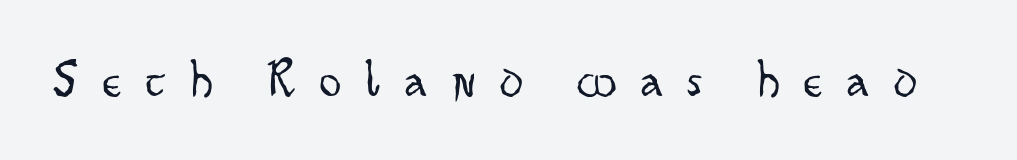
Examine the stroke ends and you'll find no serifs. Stroke mass is kept to a normal reading level or below. The passage shown is typed in a proportional face where columns would drift. Any mark beneath the type? The region is blank. A typesetter would mark this as roman, not italic. Words appear elongated and porous because spacing is wide.
